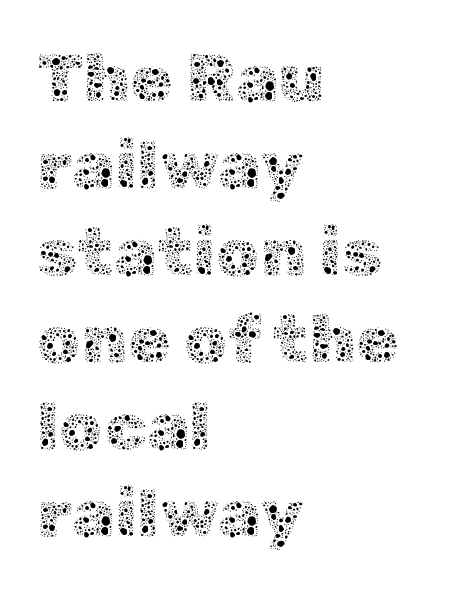
Beneath every word, the page is bare. The characters are drawn with everyday or finer stroke widths. This block has exactly the height ordinary leading produces. Think of a printed novel: that variable character pitch is what you see here.
